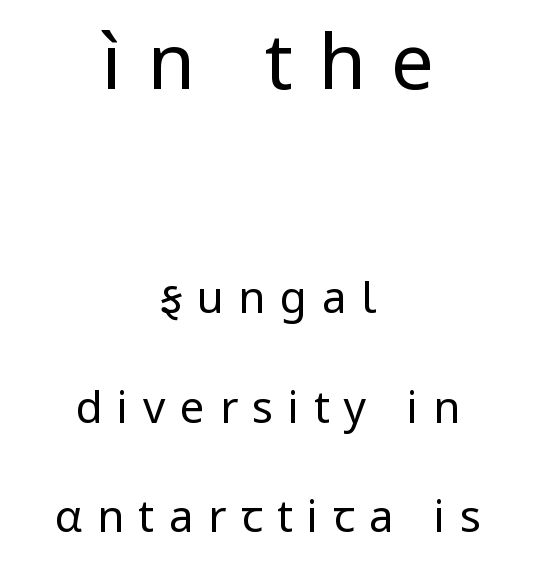
Baseline-to-baseline distance is far greater than the letter height. Compared with a flush-left layout, this one balances lines on the center instead. Look at the glyph heights: the upper group is clearly the bigger setting. Spacing verdict: proportional, widths tailored to each character. Here the glyphs are tracked loosely, breaking word shapes into spaced letters. Observe the absence of serifs on each vertical stroke in this sample.
